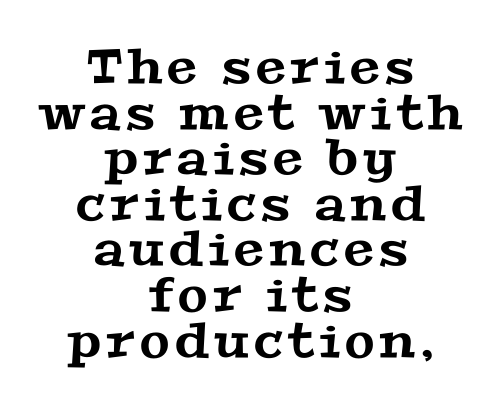
The image shows 48 px wide serif type; set centered, tight line spacing (0.95x), not underlined; medium stroke contrast and a medium x-height.
